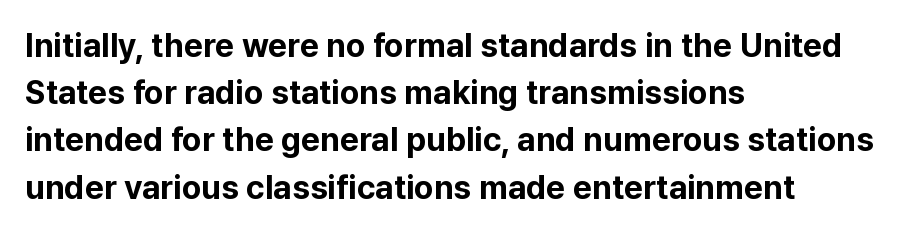
Q: Is the text bold? A: Yes.
Q: Is the text italic (slanted)? A: No, it is upright.
Q: Is the typeface a serif or a sans-serif typeface? A: Sans-serif.
Q: Is the text underlined? A: No.
Q: How is the paragraph aligned? A: Left-aligned.
Q: Is the spacing between letters normal or unusually wide? A: Normal.
Q: Is the spacing between lines tight, normal or loose? A: Normal.
Q: Width (condensed, normal, or wide)? A: Normal.
Q: Stroke contrast? A: Low.
Q: x-height? A: Medium.
Q: Monospaced? A: No.
